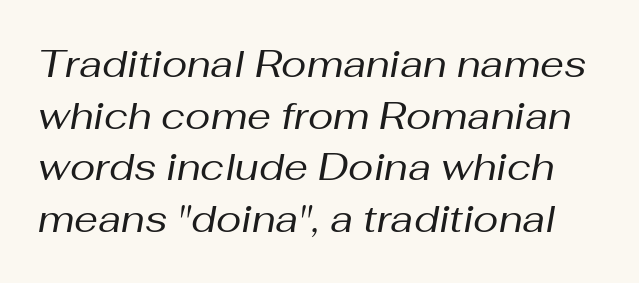
{"italic": "yes", "lean": "right", "slant_degrees": 10, "bold": "no", "weight": "regular", "width": "normal", "stroke_contrast": "medium", "x_height": "medium", "monospaced": "no", "underline": "no", "line_spacing": "normal", "line_spacing_ratio": 1.36, "letter_spacing": "normal", "letter_spacing_em": 0.0, "glyph_px": 38}
